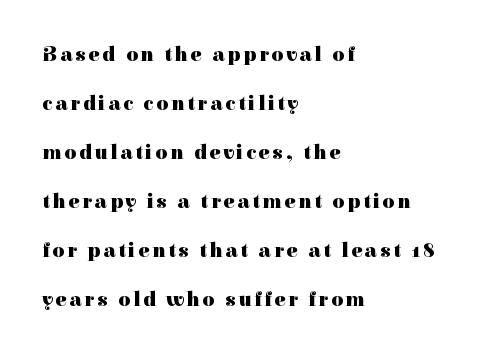
{"italic": "no", "bold": "yes", "underline": "no", "align": "left", "line_spacing": "loose", "line_spacing_ratio": 2.33, "glyph_px": 21}
